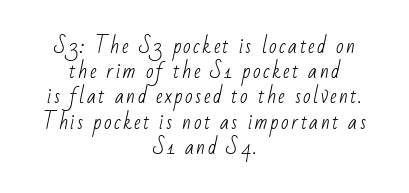
The image shows 20 px text type; set centered, normal line spacing (1.26x), not underlined.
